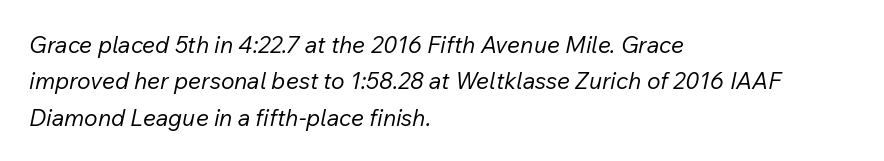
Only glyphs here, with clear space below each row. The cut favours lightness, reaching ordinary text weight at its darkest. Which margin do the lines hug? The left one — the right edge is uneven. The face used here is rendered with its standard letterfit.
